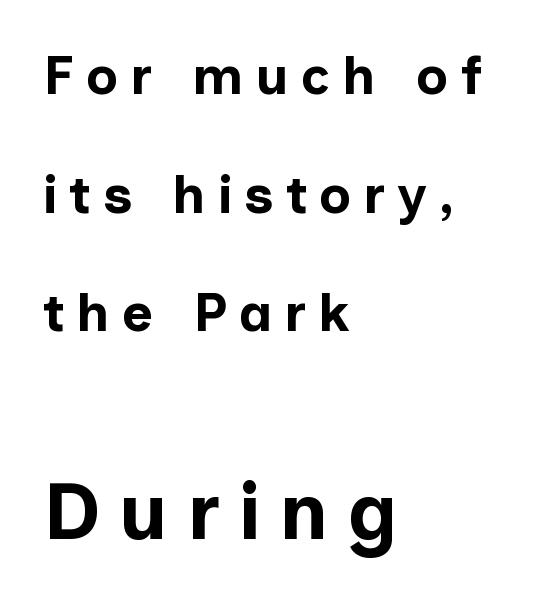
{"serif": "no", "italic": "no", "bold": "yes", "weight": "bold", "width": "normal", "stroke_contrast": "low", "x_height": "medium", "monospaced": "no", "underline": "no", "align": "left", "line_spacing": "loose", "line_spacing_ratio": 2.24, "letter_spacing": "wide", "letter_spacing_em": 0.23, "larger_block": "second", "size_ratio": 1.51, "glyph_px": 80}
